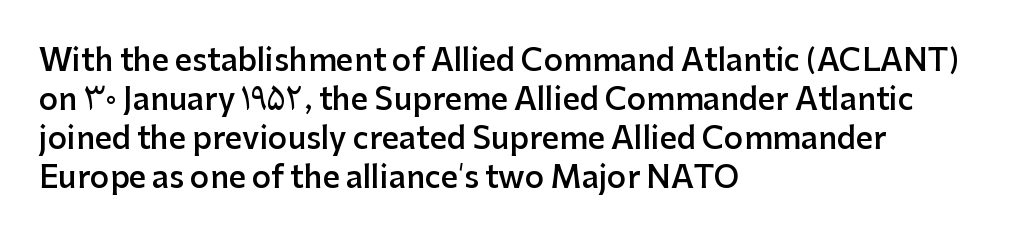
The font's upright variant was chosen for this text. Notice how descenders clear the ascenders below comfortably — that's standard leading. This rendering employs a face without finishing strokes, i.e., a sans-serif. The face used here is proportionally spaced, like ordinary book or web type. In terms of letterspacing, this is plain default setting.
